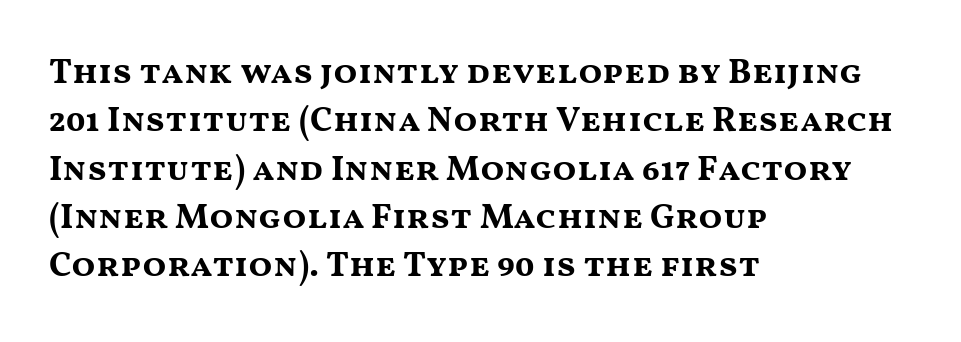
{"serif": "no", "italic": "no", "bold": "yes", "weight": "bold", "width": "wide", "stroke_contrast": "medium", "x_height": "medium", "monospaced": "no", "underline": "no", "align": "left", "line_spacing": "normal", "line_spacing_ratio": 1.38, "letter_spacing": "normal", "letter_spacing_em": 0.0, "glyph_px": 35}
